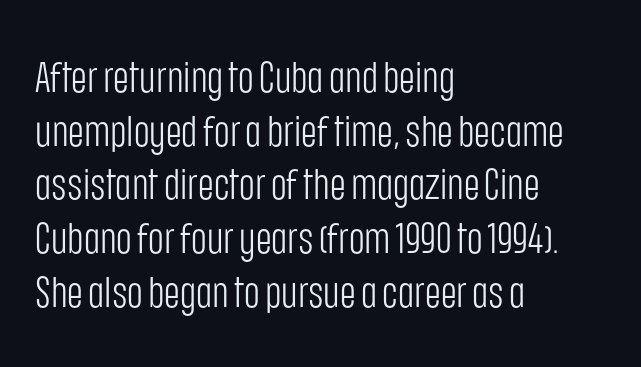
Q: Is the text bold? A: No.
Q: Is the text italic (slanted)? A: No, it is upright.
Q: Is the typeface a serif or a sans-serif typeface? A: Sans-serif.
Q: Is the text underlined? A: No.
Q: How is the paragraph aligned? A: Left-aligned.
Q: Is the spacing between letters normal or unusually wide? A: Normal.
Q: Is the spacing between lines tight, normal or loose? A: Normal.
Q: Width (condensed, normal, or wide)? A: Condensed.
Q: Stroke contrast? A: Low.
Q: x-height? A: Large.
Q: Monospaced? A: No.
